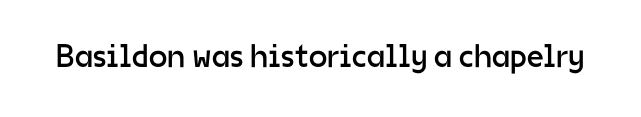
The image shows 33 px regular-weight sans-serif type, upright; set normal letter spacing, not underlined; low stroke contrast and a medium x-height.
